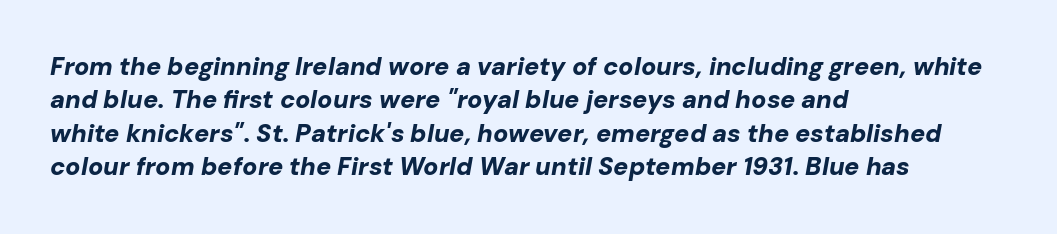
The image shows 25 px bold type, italic (leaning right); set left-aligned, normal line spacing (1.34x), normal letter spacing, not underlined.
